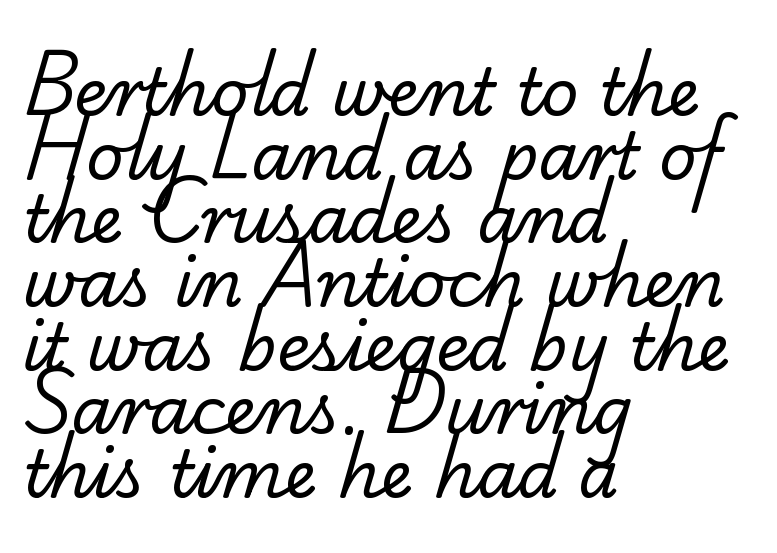
The image shows 65 px regular-weight type; set left-aligned, tight line spacing (0.98x), normal letter spacing, not underlined; low stroke contrast and a small x-height.
